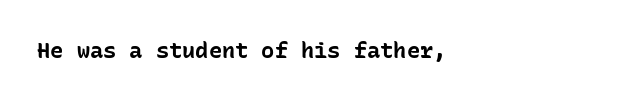
The image shows 22 px bold type, upright; set left-aligned, normal letter spacing, not underlined.
